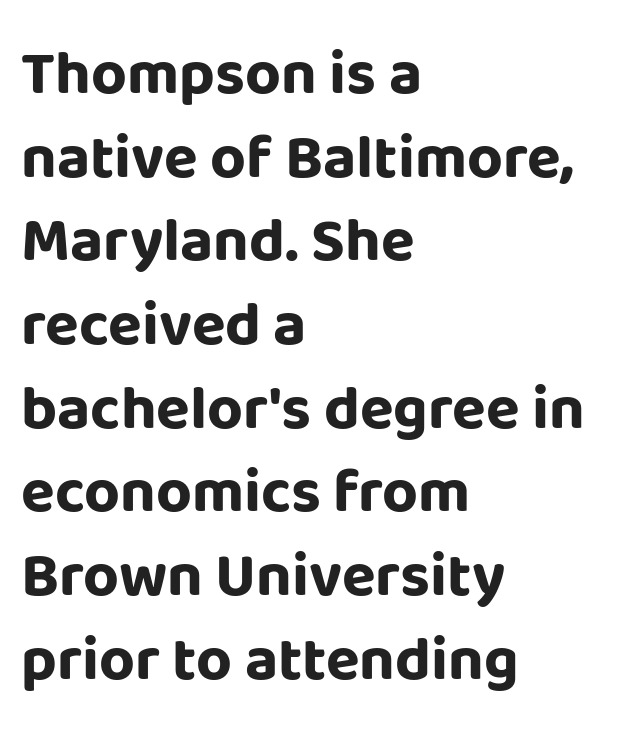
Is this a sans? Yes — the strokes have no serifs. Note the varied advance widths — an 'i' is clearly narrower than an 'm'. Posture: vertical. The rendering keeps characters at their native spacing. The passage shown is emphatically bold. Typeset ragged right — the left edge is the straight one.
